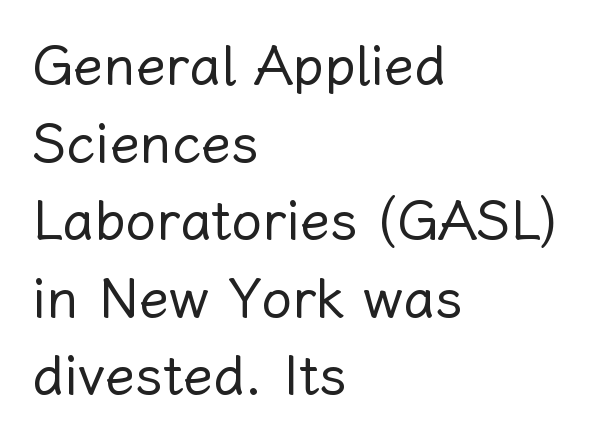
{"italic": "no", "bold": "no", "weight": "regular", "width": "normal", "stroke_contrast": "low", "x_height": "medium", "monospaced": "no", "underline": "no", "align": "left", "line_spacing": "normal", "line_spacing_ratio": 1.41, "letter_spacing": "normal", "letter_spacing_em": 0.0, "glyph_px": 55}
